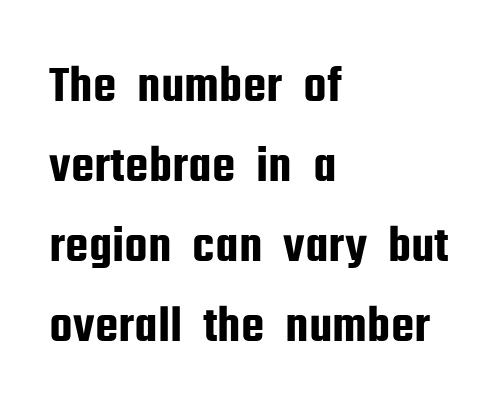
Typeset ragged right — the left edge is the straight one. A typesetter would call this proportional, since set widths differ per character. Words appear dense and cohesive because spacing is normal. Serif or sans? Sans — the stroke terminals are bare. A bare baseline throughout the passage. Regular leading.
